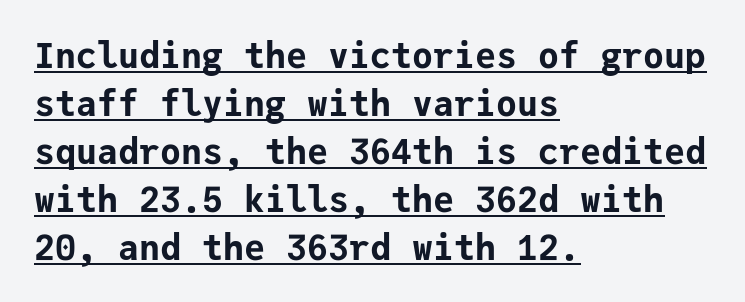
{"serif": "no", "italic": "no", "bold": "yes", "weight": "bold", "width": "normal", "stroke_contrast": "low", "x_height": "medium", "monospaced": "yes", "underline": "yes", "align": "left", "line_spacing": "normal", "line_spacing_ratio": 1.37, "letter_spacing": "normal", "letter_spacing_em": 0.0, "glyph_px": 35}
